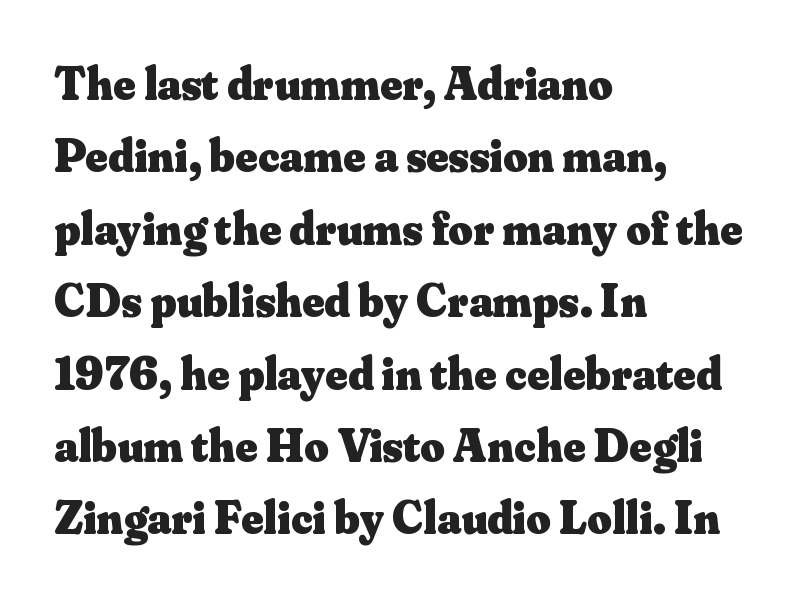
Letters rest on an invisible, unmarked baseline. Note the varied advance widths — an 'i' is clearly narrower than an 'm'. These words are printed bold, with thick strokes throughout. Interline gaps are of average width in this sample. The lines are quadded left.
